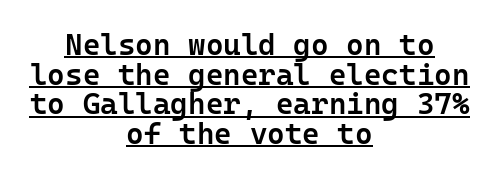
The image shows 30 px semibold sans-serif type, upright; set centered, tight line spacing (0.99x), normal letter spacing, underlined; low stroke contrast and a medium x-height.
